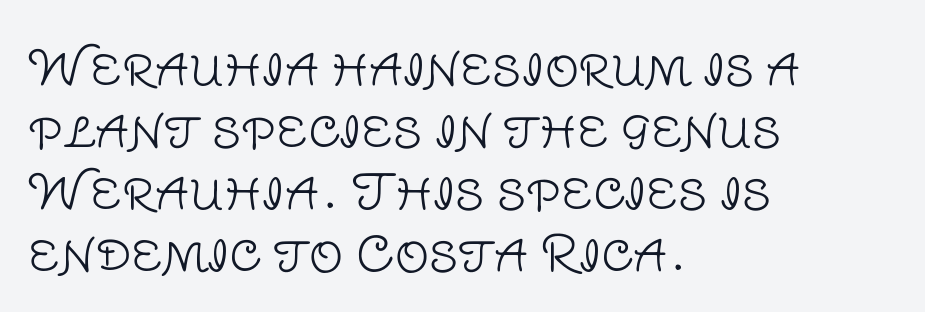
{"serif": "no", "bold": "no", "weight": "light", "width": "normal", "stroke_contrast": "low", "x_height": "large", "monospaced": "no", "underline": "no", "align": "left", "line_spacing": "normal", "line_spacing_ratio": 1.29, "letter_spacing": "normal", "letter_spacing_em": 0.0, "glyph_px": 48}
